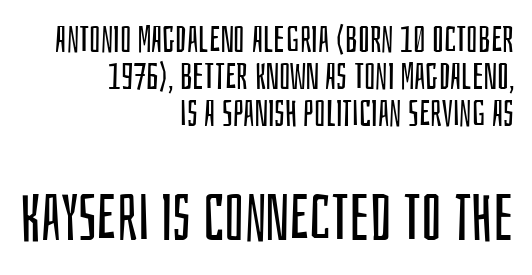
Q: Is the text bold? A: No.
Q: Is the text italic (slanted)? A: No, it is upright.
Q: Is the typeface a serif or a sans-serif typeface? A: Sans-serif.
Q: Is the text underlined? A: No.
Q: How is the paragraph aligned? A: Right-aligned.
Q: Is the spacing between letters normal or unusually wide? A: Normal.
Q: Is the spacing between lines tight, normal or loose? A: Tight.
Q: Which block of text is set in a larger size, the first (top) or the second (bottom)? A: The second (bottom) one.
Q: Width (condensed, normal, or wide)? A: Condensed.
Q: Stroke contrast? A: Low.
Q: x-height? A: Large.
Q: Monospaced? A: No.
